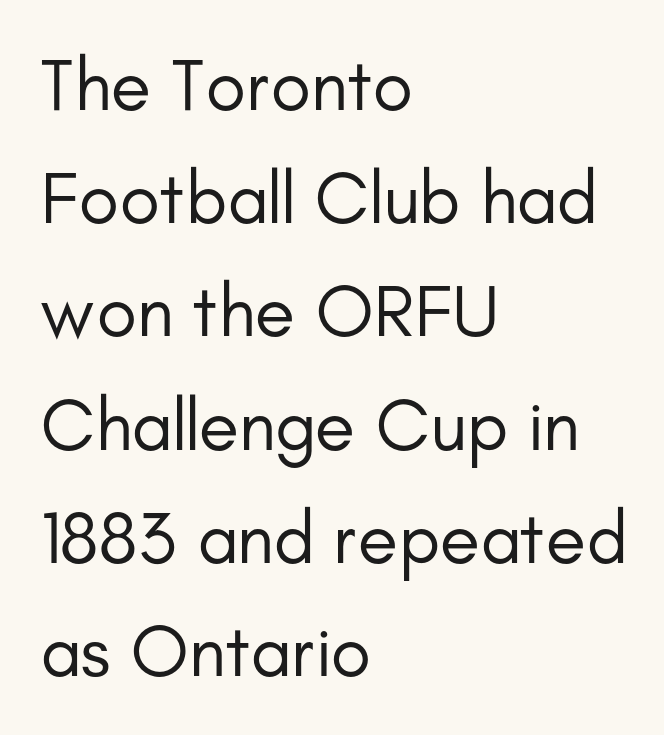
The image shows 74 px regular-weight sans-serif type, upright; set left-aligned, normal line spacing (1.53x), normal letter spacing, not underlined; low stroke contrast and a small x-height.
